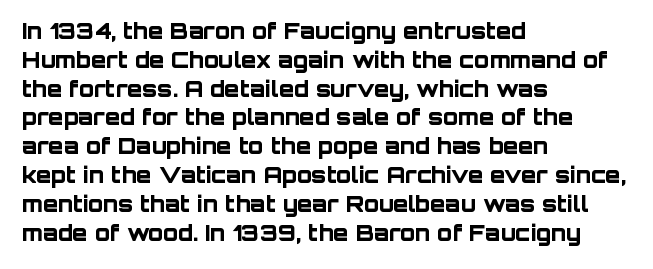
The rows are spaced the way most documents space them. Its strokes are broad and dark, the hallmark of bold type. Posture: upright roman. A bare baseline throughout the passage.
